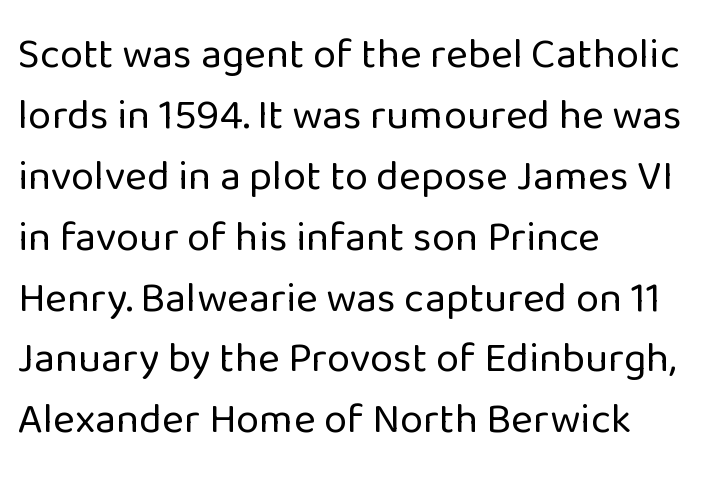
Are there feet on the stems? There aren't — it's a sans. No heavy texture on the line: the type isn't bold. Each letter keeps its own natural width here, so spacing adapts to shape. Notice how the passage keeps a crisp vertical edge on the left only. Anything drawn beneath the words? Only blank space.
